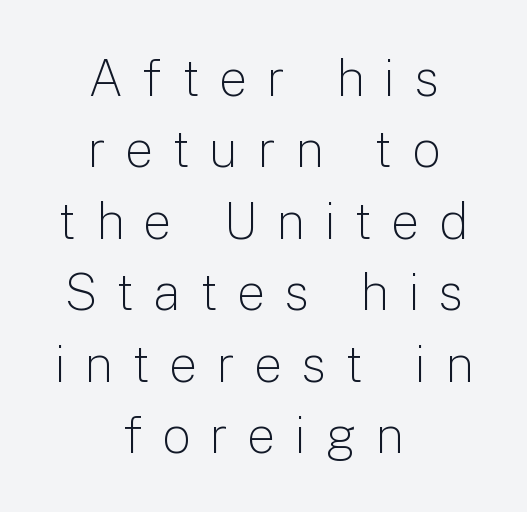
Type without underlining. Is the stroke heavy? The answer is a plain regular-or-lighter. The lettering holds an erect, upright posture throughout. Here the glyphs are tracked loosely, breaking word shapes into spaced letters. Look at the bottom of the vertical strokes: they stop flat, with no serifs.
